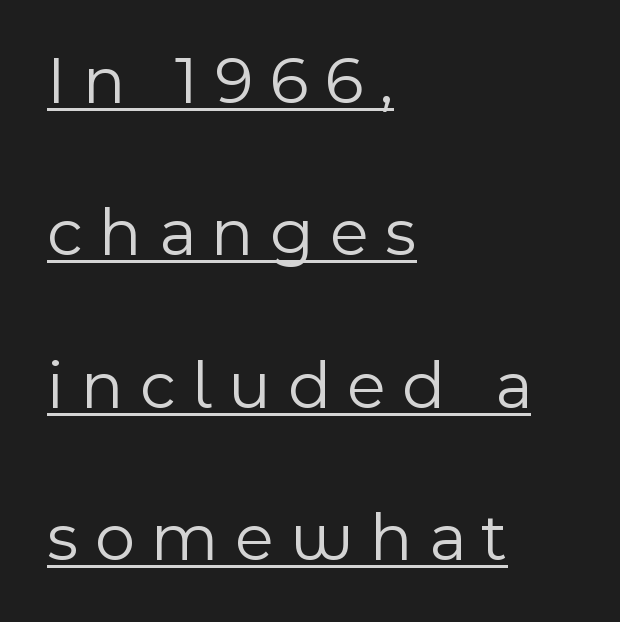
Q: Is the text bold? A: No.
Q: Is the text italic (slanted)? A: No, it is upright.
Q: Is the typeface a serif or a sans-serif typeface? A: Sans-serif.
Q: Is the text underlined? A: Yes.
Q: How is the paragraph aligned? A: Left-aligned.
Q: Is the spacing between letters normal or unusually wide? A: Unusually wide.
Q: Is the spacing between lines tight, normal or loose? A: Loose.
Q: Width (condensed, normal, or wide)? A: Normal.
Q: x-height? A: Medium.
Q: Monospaced? A: No.
